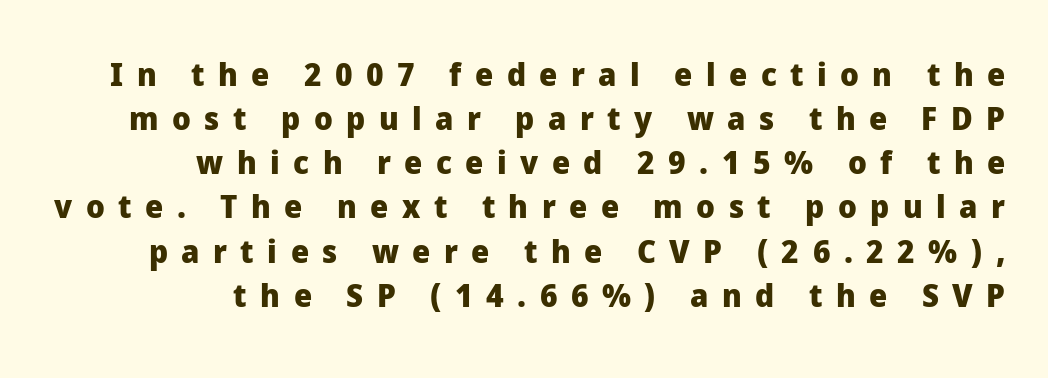
{"serif": "no", "italic": "no", "bold": "yes", "weight": "heavy", "width": "normal", "stroke_contrast": "low", "x_height": "medium", "monospaced": "no", "underline": "no", "align": "right", "line_spacing": "normal", "line_spacing_ratio": 1.38, "letter_spacing": "wide", "letter_spacing_em": 0.42, "glyph_px": 32}
